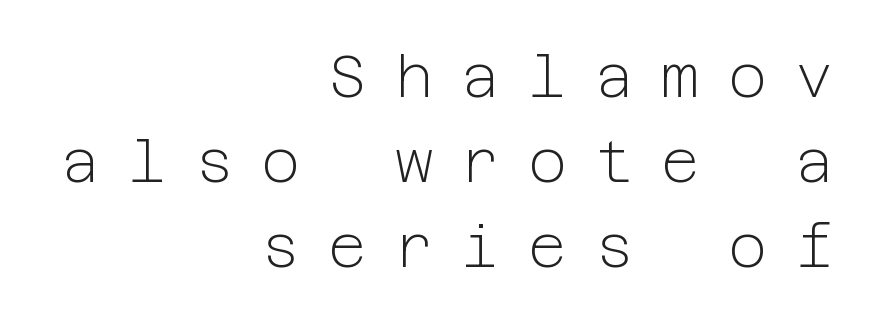
Q: Is the text bold? A: No.
Q: Is the text italic (slanted)? A: No, it is upright.
Q: Is the typeface a serif or a sans-serif typeface? A: Sans-serif.
Q: Is the text underlined? A: No.
Q: How is the paragraph aligned? A: Right-aligned.
Q: Is the spacing between letters normal or unusually wide? A: Unusually wide.
Q: Is the spacing between lines tight, normal or loose? A: Normal.
Q: Width (condensed, normal, or wide)? A: Normal.
Q: Stroke contrast? A: Low.
Q: x-height? A: Medium.
